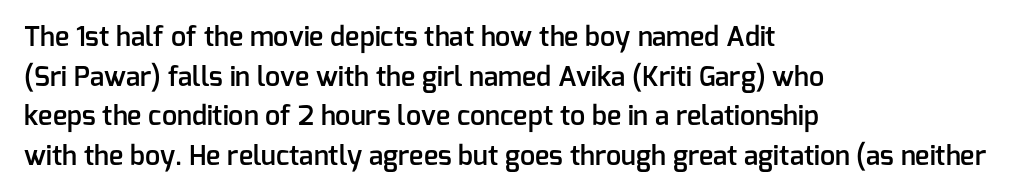
{"italic": "no", "bold": "semi", "underline": "no", "align": "left", "line_spacing": "normal", "line_spacing_ratio": 1.47, "letter_spacing": "normal", "letter_spacing_em": 0.0, "glyph_px": 27}
